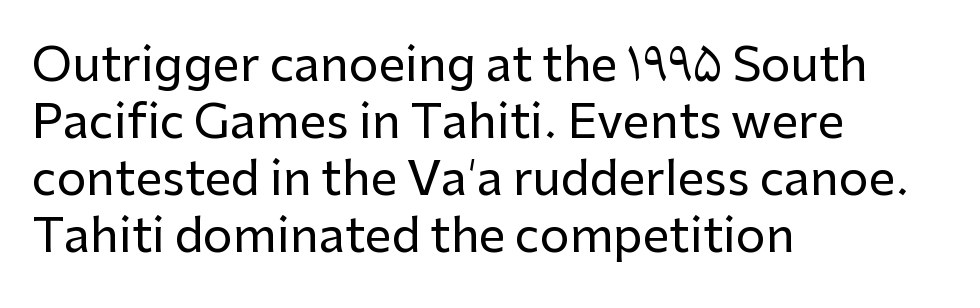
Type without underlining. Tracking value appears to be zero — textbook default spacing. The face used here is proportionally spaced, like ordinary book or web type. This sample uses an upright cut, with every glyph sitting square on the baseline.
